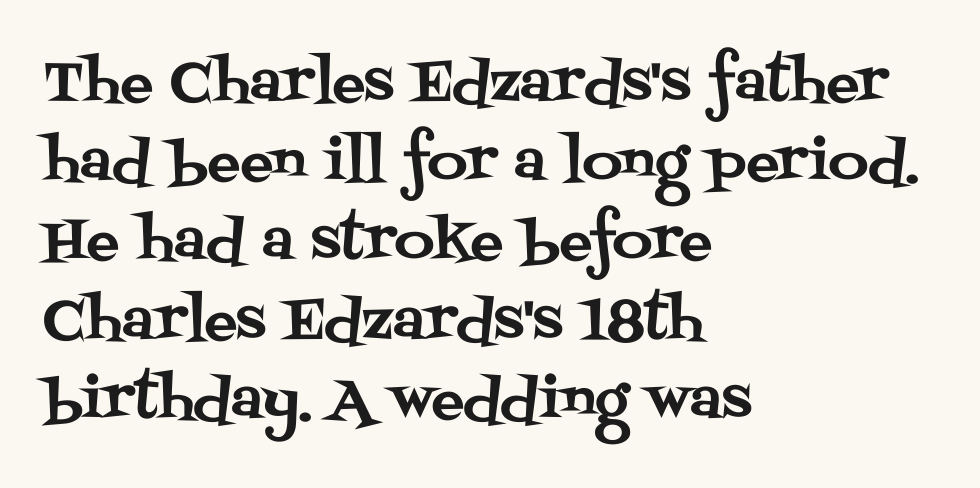
Q: Is the text italic (slanted)? A: No, it is upright.
Q: Is the typeface a serif or a sans-serif typeface? A: Serif.
Q: Is the text underlined? A: No.
Q: How is the paragraph aligned? A: Left-aligned.
Q: Is the spacing between letters normal or unusually wide? A: Normal.
Q: Is the spacing between lines tight, normal or loose? A: Normal.
Q: Width (condensed, normal, or wide)? A: Normal.
Q: Stroke contrast? A: Medium.
Q: x-height? A: Large.
Q: Monospaced? A: No.
